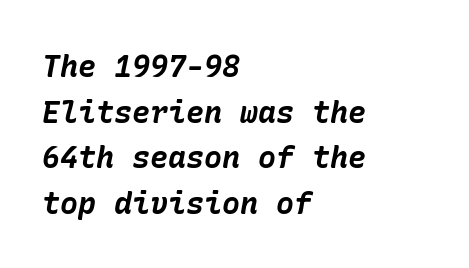
The image shows 30 px bold type, italic (leaning right); set left-aligned, normal line spacing (1.52x), normal letter spacing, not underlined; low stroke contrast and a medium x-height.
